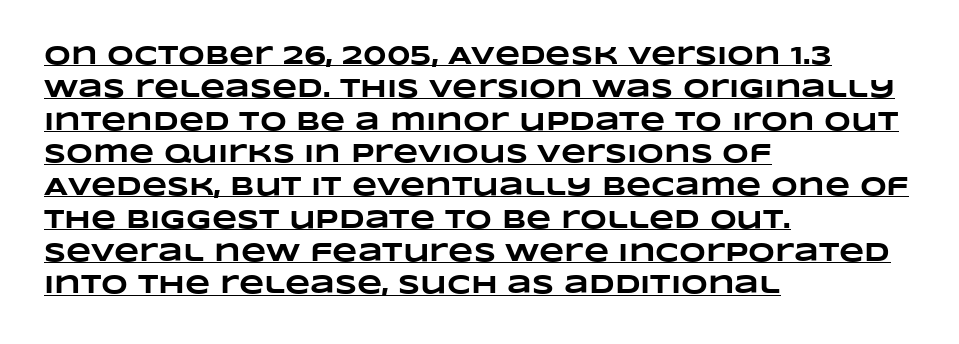
Looks like someone drew a line under every word here. Every row of glyphs begins at an identical x-position on the left. This is heavy type, rendered in bold. The line-height multiplier appears to be the usual default.
